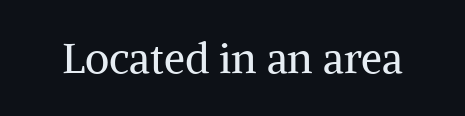
The image shows 42 px regular-weight serif type, upright; set normal letter spacing, not underlined; medium stroke contrast and a medium x-height.
